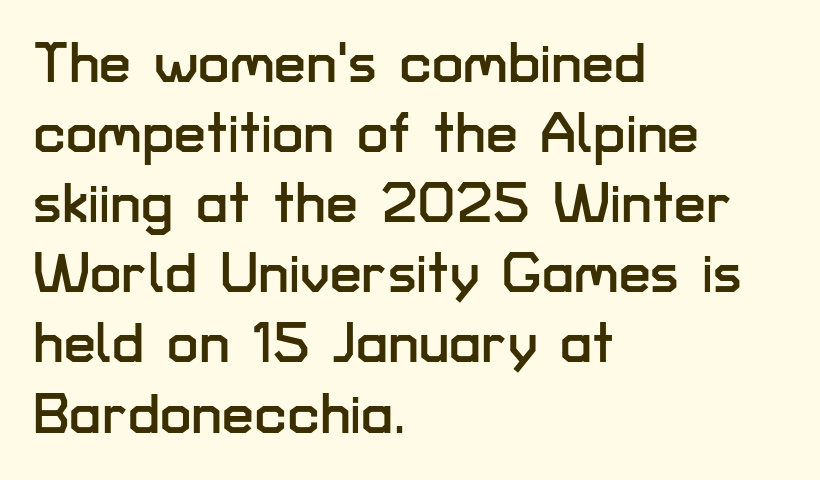
Bare-footed words on every line. These lines keep a tight, regular rhythm from letter to letter. Font category for this specimen: sans-serif. Does the lettering tilt? It doesn't — this is upright. Line starts are locked; line ends wander.
